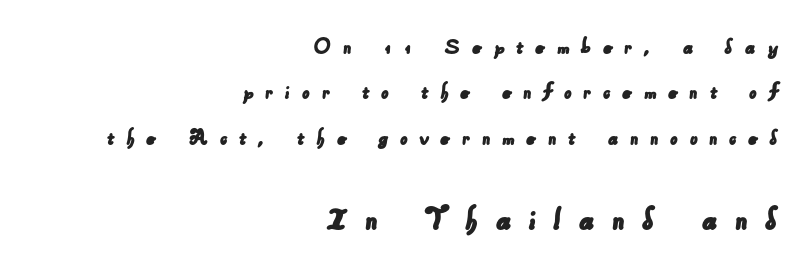
The designer gave the closing block more size than the opening block. A sans-serif font was chosen for this passage. The passage is arranged like a letterhead date or caption credit — flush right. The letterforms stand isolated, each surrounded by extra space.
